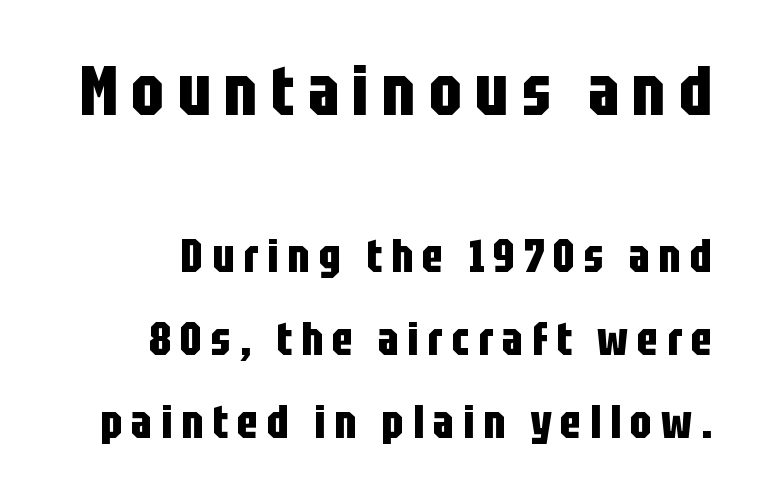
Rendered with straight, roman letterforms. Is the block centered? No — it sits flush against the right margin. The strip under each line holds only bare page. Think of a printed novel: that variable character pitch is what you see here. Is this a sans? Yes — the strokes have no serifs.
